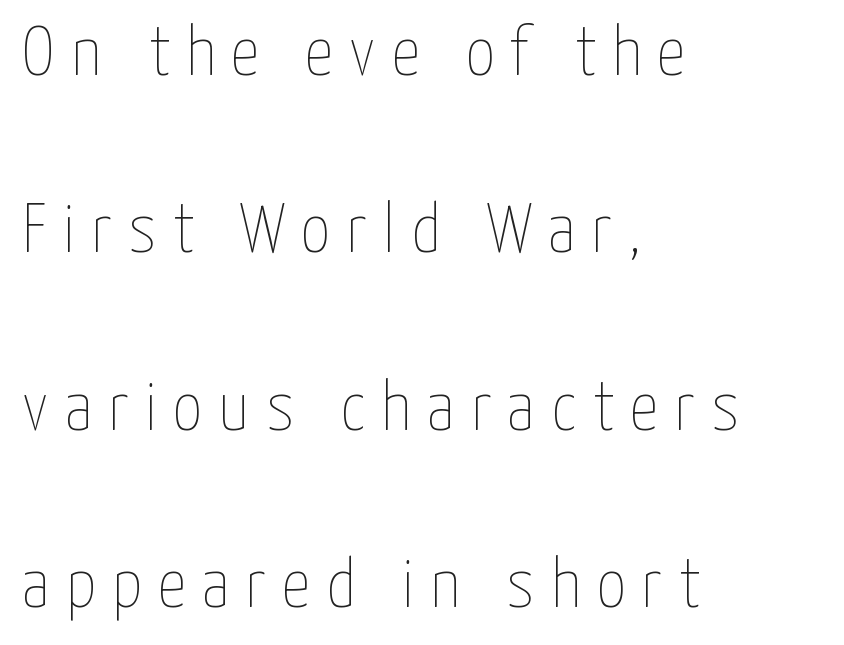
The image shows 71 px thin, condensed type, upright; set left-aligned, loose line spacing (2.5x), unusually wide letter spacing (+0.23 em), not underlined; low stroke contrast and a medium x-height.
